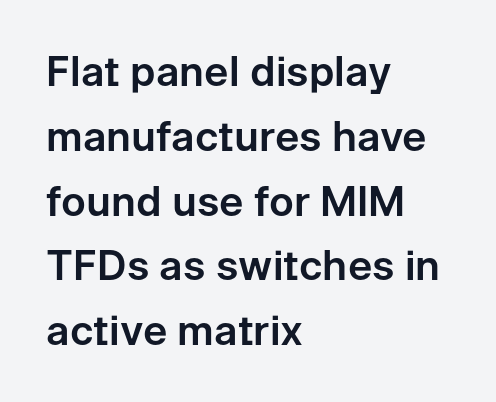
Visually the block forms a straight wall on the left and a jagged coastline on the right. Font category for this specimen: sans-serif. Unmarked baselines from the first word to the last. Notice how the stems are strictly vertical — no italics here. Looks like regular typesetting: each glyph gets only the width it needs. Between one letter and the next there's only the usual sliver of space.
